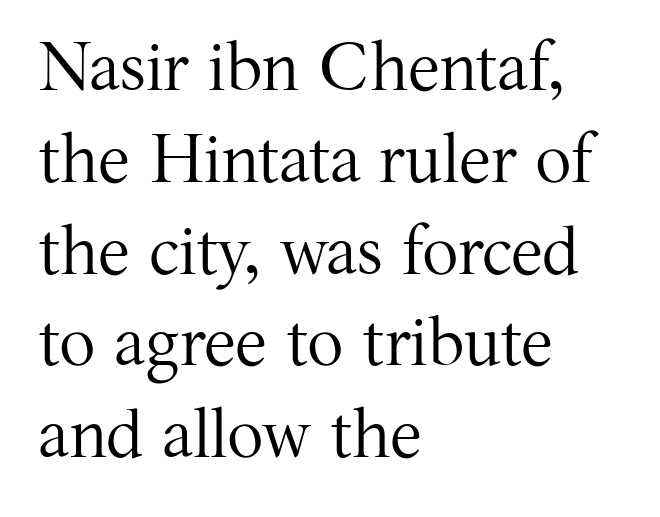
{"serif": "yes", "italic": "no", "bold": "no", "weight": "regular", "width": "normal", "stroke_contrast": "medium", "x_height": "medium", "monospaced": "no", "underline": "no", "align": "left", "line_spacing": "normal", "line_spacing_ratio": 1.35, "letter_spacing": "normal", "letter_spacing_em": 0.0, "glyph_px": 68}
